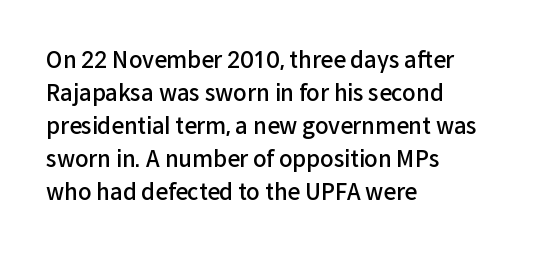
Ascenders rise straight up at ninety degrees. No word sits above an underline. Casual observation: everything's shoved over to the left. Between one letter and the next there's only the usual sliver of space.
